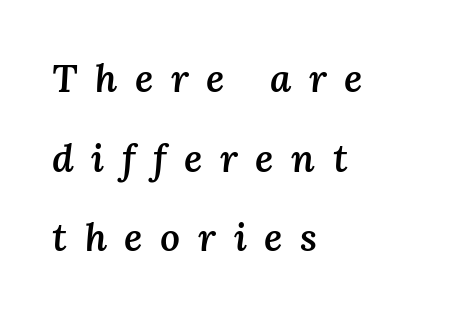
Line beginnings align vertically; line endings do not. Semibold letterforms, between regular and bold. The vertical gap from one line to the next is large. Short note: letters widely spaced. Each letter keeps its own natural width here, so spacing adapts to shape. The letters are slanted; this is an italic face.
